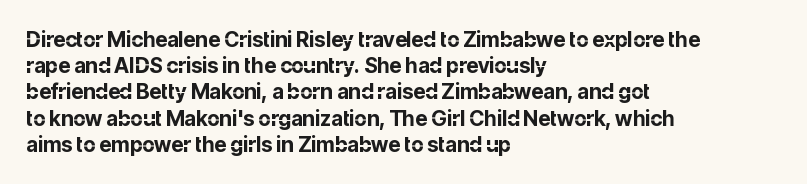
Q: Is the text bold? A: Yes.
Q: Is the text italic (slanted)? A: No, it is upright.
Q: Is the text underlined? A: No.
Q: How is the paragraph aligned? A: Left-aligned.
Q: Is the spacing between letters normal or unusually wide? A: Normal.
Q: Is the spacing between lines tight, normal or loose? A: Normal.
